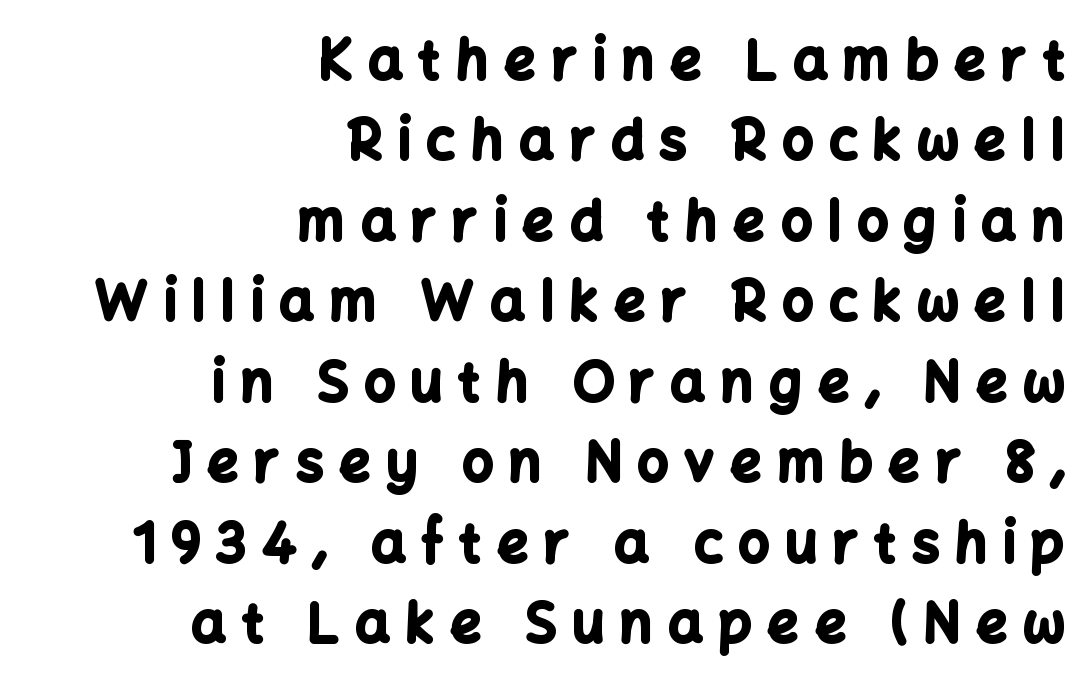
{"serif": "no", "italic": "no", "bold": "yes", "weight": "bold", "width": "normal", "stroke_contrast": "low", "x_height": "medium", "monospaced": "no", "underline": "no", "align": "right", "line_spacing": "normal", "line_spacing_ratio": 1.49, "letter_spacing": "wide", "letter_spacing_em": 0.3, "glyph_px": 54}
